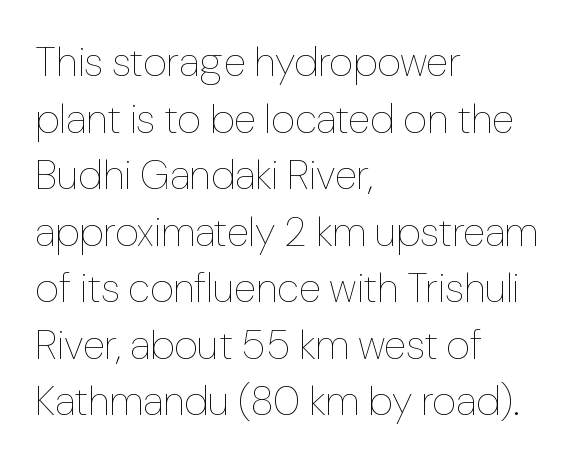
The image shows 41 px thin type, upright; set left-aligned, normal line spacing (1.38x), normal letter spacing, not underlined; low stroke contrast and a medium x-height.
